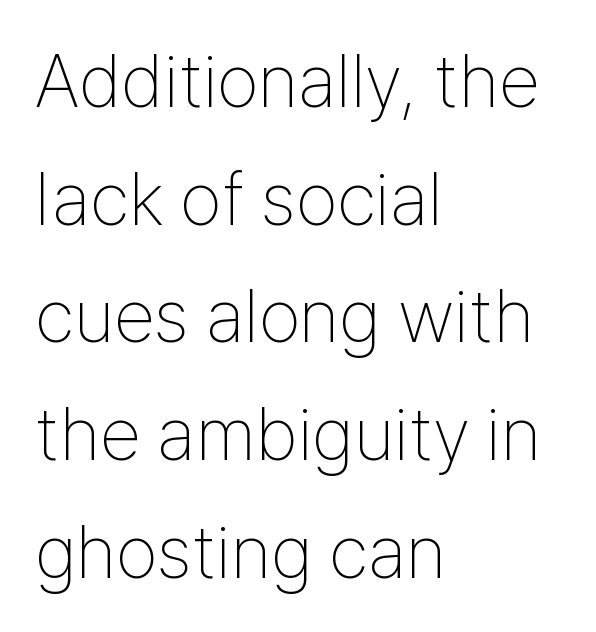
The image shows 75 px thin, condensed sans-serif type, upright; set left-aligned, normal line spacing (1.57x), normal letter spacing, not underlined; low stroke contrast and a medium x-height.
